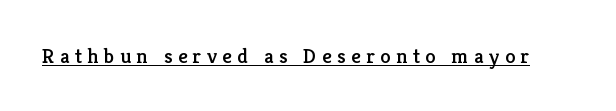
The image shows 21 px text type, upright; set unusually wide letter spacing (+0.26 em), underlined.
